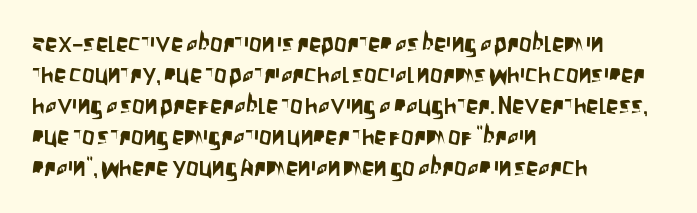
Clear beneath every line of the passage. Is the block centered? No — it sits flush against the left margin. Observe the ordinary spacing: letters are neighbours, not strangers. The letters stand upright; this is a roman face.
